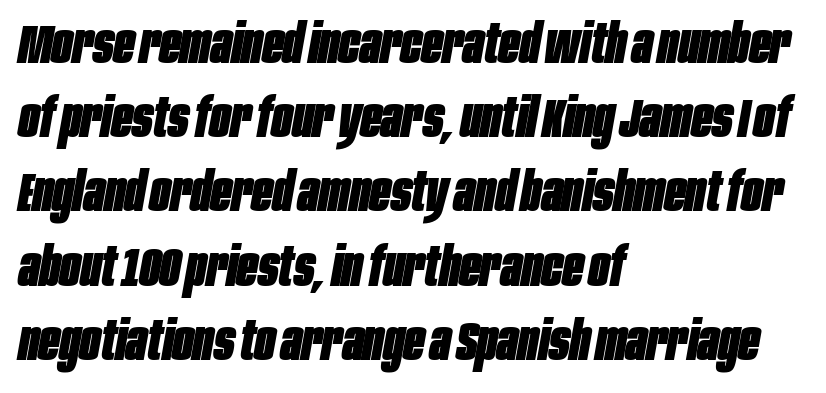
{"italic": "yes", "lean": "right", "slant_degrees": 10, "bold": "yes", "weight": "heavy", "width": "condensed", "stroke_contrast": "low", "x_height": "large", "monospaced": "no", "underline": "no", "align": "left", "line_spacing": "normal", "line_spacing_ratio": 1.35, "letter_spacing": "normal", "letter_spacing_em": 0.0, "glyph_px": 55}
